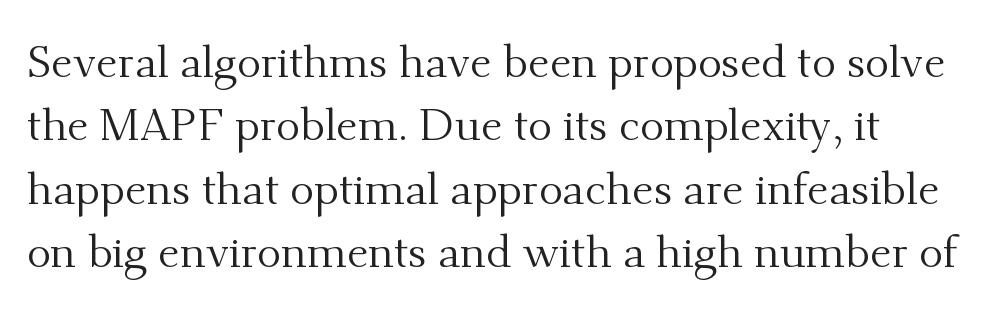
{"serif": "yes", "italic": "no", "bold": "no", "weight": "regular", "width": "normal", "stroke_contrast": "medium", "x_height": "small", "monospaced": "no", "underline": "no", "align": "left", "line_spacing": "normal", "line_spacing_ratio": 1.41, "letter_spacing": "normal", "letter_spacing_em": 0.0, "glyph_px": 45}
